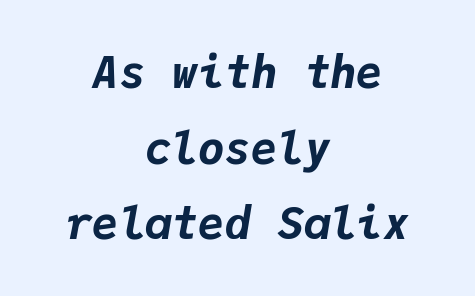
Just letters on the line, the space beneath them empty. Slant detected: the letters are inclined. The rag falls on both sides of this text block equally. What weight is shown? A full bold with thick strokes. Note the uniform advance width — an 'i' takes as much space as an 'm'.
